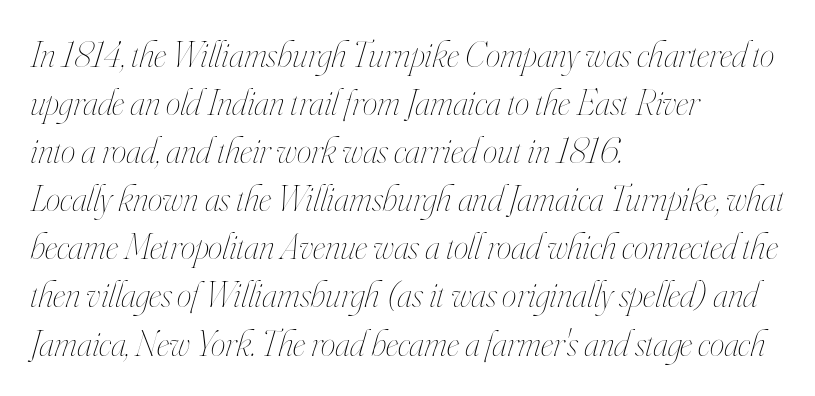
The image shows 37 px thin, condensed type, italic (leaning right); set left-aligned, normal line spacing (1.3x), normal letter spacing, not underlined; high stroke contrast and a small x-height.
